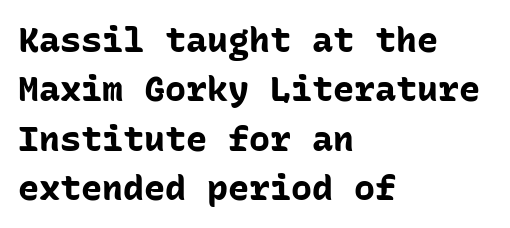
Vertical strokes here are truly vertical. A bare baseline throughout the passage. The rendering uses a moderate line-height, typical for paragraphs. This rendering leaves character spacing at its baseline value. Chunky letters — that's bold for sure.
